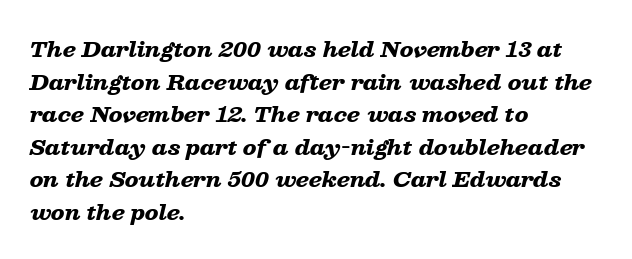
{"italic": "yes", "lean": "right", "slant_degrees": 13, "bold": "yes", "underline": "no", "align": "left", "line_spacing": "normal", "line_spacing_ratio": 1.55, "letter_spacing": "normal", "letter_spacing_em": 0.0, "glyph_px": 21}
